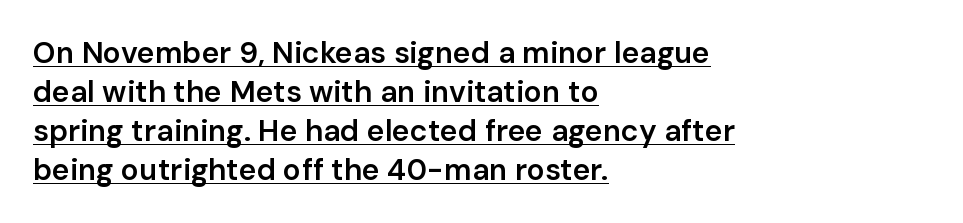
The image shows 30 px semibold sans-serif type, upright; set left-aligned, normal line spacing (1.3x), normal letter spacing, underlined; low stroke contrast and a medium x-height.
